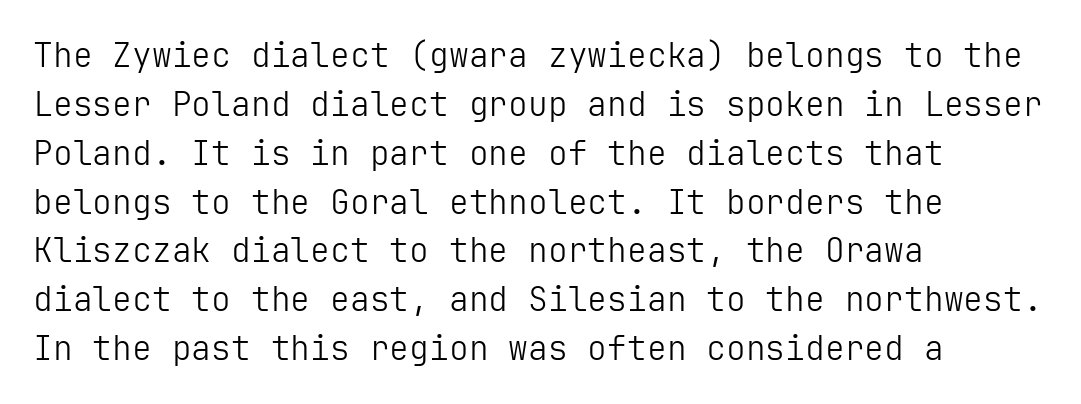
Q: Is the text bold? A: No.
Q: Is the text italic (slanted)? A: No, it is upright.
Q: Is the typeface a serif or a sans-serif typeface? A: Sans-serif.
Q: Is the text underlined? A: No.
Q: How is the paragraph aligned? A: Left-aligned.
Q: Is the spacing between letters normal or unusually wide? A: Normal.
Q: Is the spacing between lines tight, normal or loose? A: Normal.
Q: Width (condensed, normal, or wide)? A: Normal.
Q: Stroke contrast? A: Low.
Q: x-height? A: Medium.
